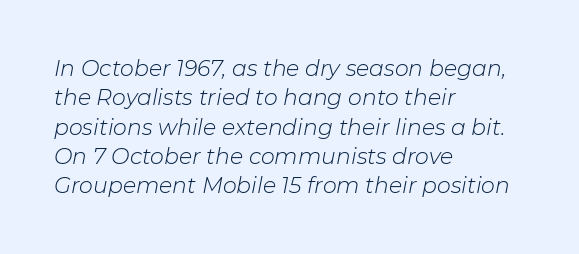
The image shows 22 px text type, italic (leaning right); set left-aligned, normal line spacing (1.33x), normal letter spacing, not underlined.
